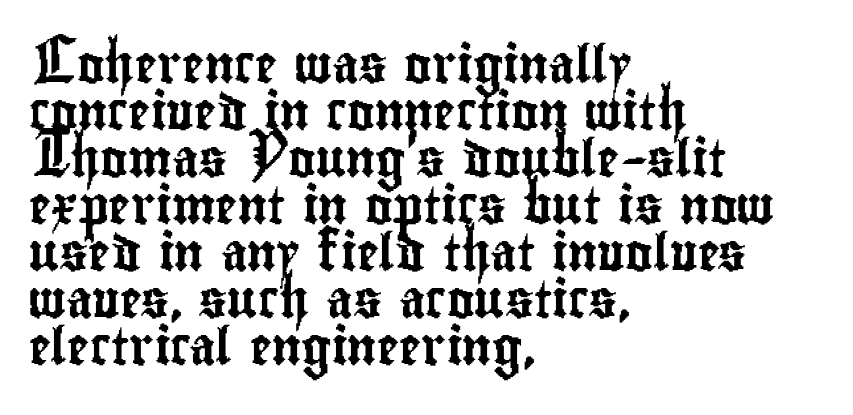
Underline: absent. Summary of vertical rhythm: regular, with standard interline spacing. Nothing unusual about the tracking: characters are spaced as the font intends. The font family rendered here belongs to the sans-serif group. Designer's note — italics off, roman on.
